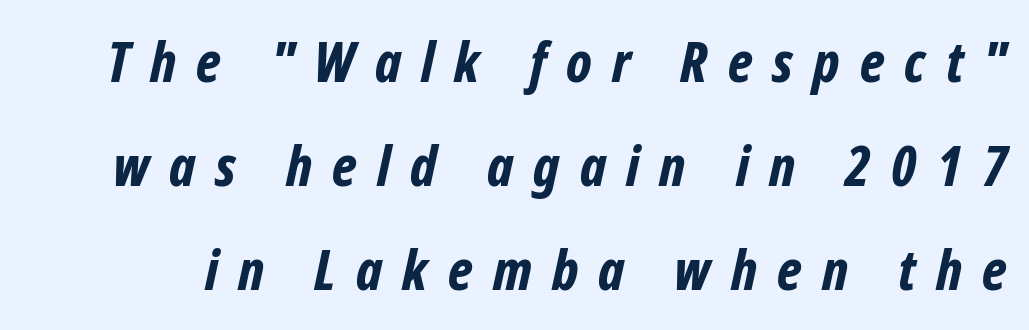
The image shows 56 px bold, condensed type, italic (leaning right); set line spacing 1.86x, unusually wide letter spacing (+0.36 em), not underlined; low stroke contrast and a medium x-height.
